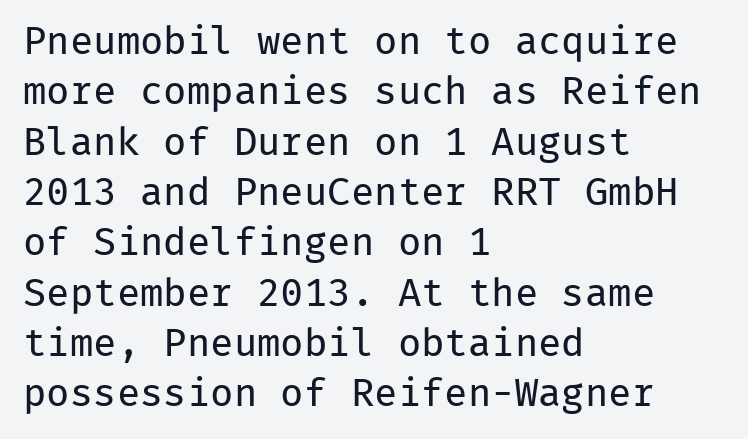
Look at the bottom of the vertical strokes: they stop flat, with no serifs. Lines of text with bare space underneath. Vertical strokes here are truly vertical. These lines are rendered in a fixed-pitch font. The letterforms sit shoulder to shoulder at normal distance.
